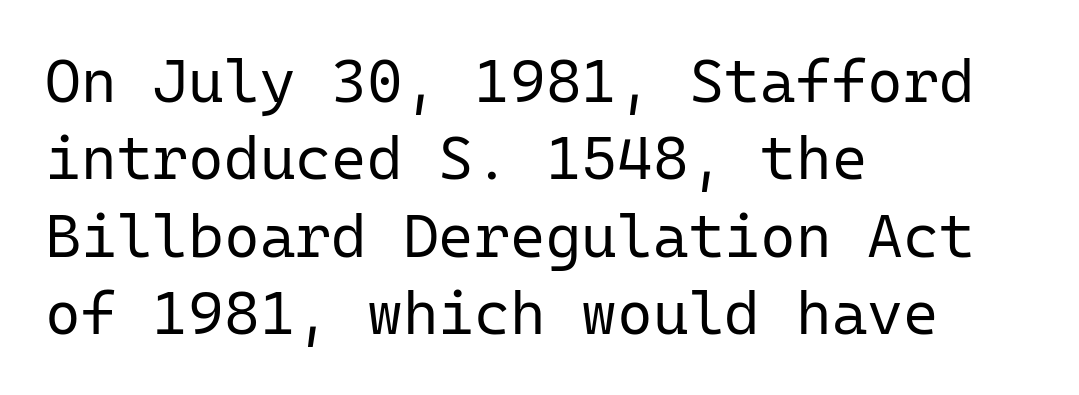
{"serif": "no", "italic": "no", "bold": "no", "weight": "regular", "width": "normal", "stroke_contrast": "low", "x_height": "medium", "monospaced": "yes", "underline": "no", "align": "left", "line_spacing": "normal", "line_spacing_ratio": 1.27, "letter_spacing": "normal", "letter_spacing_em": 0.0, "glyph_px": 61}
